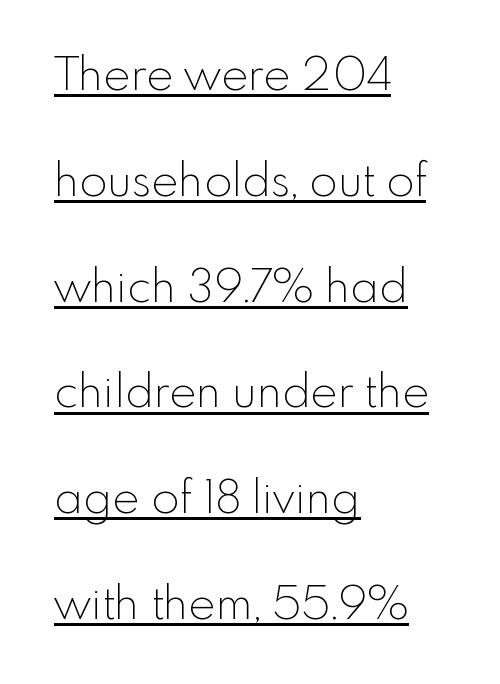
Q: Is the text bold? A: No.
Q: Is the text italic (slanted)? A: No, it is upright.
Q: Is the typeface a serif or a sans-serif typeface? A: Sans-serif.
Q: Is the text underlined? A: Yes.
Q: How is the paragraph aligned? A: Left-aligned.
Q: Is the spacing between letters normal or unusually wide? A: Normal.
Q: Is the spacing between lines tight, normal or loose? A: Loose.
Q: Width (condensed, normal, or wide)? A: Normal.
Q: x-height? A: Small.
Q: Monospaced? A: No.
